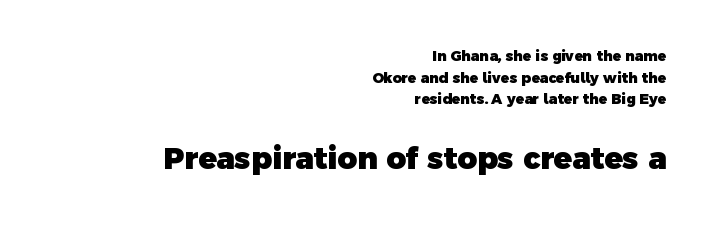
The image shows 30 px heavy sans-serif type; set right-aligned, normal line spacing (1.55x), normal letter spacing, not underlined; the second (bottom) block is 2.14x larger; a medium x-height.
